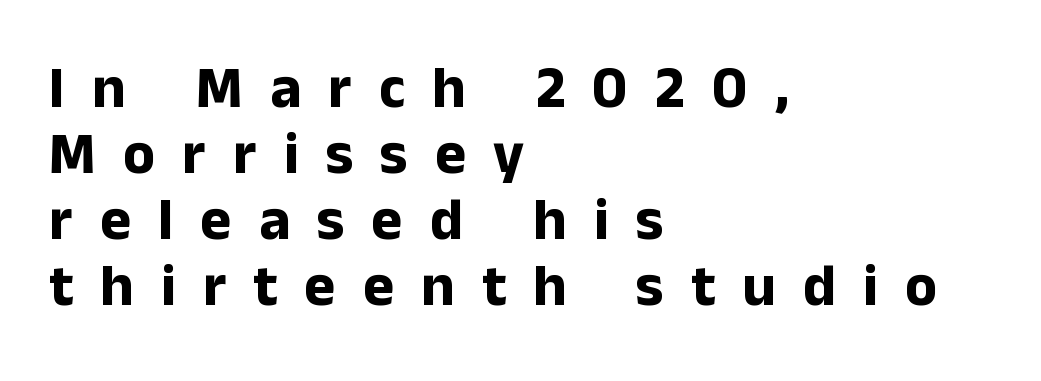
Vertical spacing — tight. The glyphs in this specimen are sans serif. Looks like regular typesetting: each glyph gets only the width it needs. Decoration check: the copy has no underline. Students, note that the glyphs here are deliberately spaced far apart.
